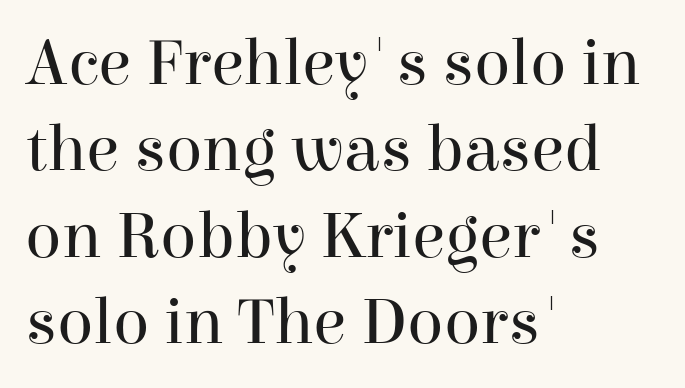
The image shows 67 px regular-weight serif type, upright; set left-aligned, normal line spacing (1.29x), normal letter spacing, not underlined; high stroke contrast and a medium x-height.
